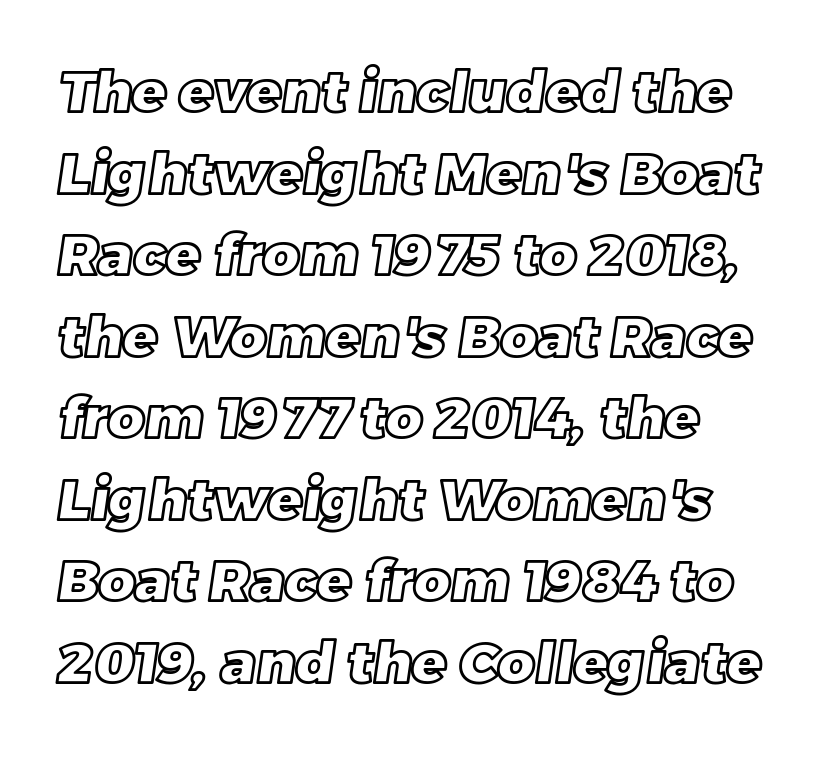
Q: Is the text underlined? A: No.
Q: Is the spacing between letters normal or unusually wide? A: Normal.
Q: Is the spacing between lines tight, normal or loose? A: Normal.
Q: Width (condensed, normal, or wide)? A: Normal.
Q: x-height? A: Large.
Q: Monospaced? A: No.
